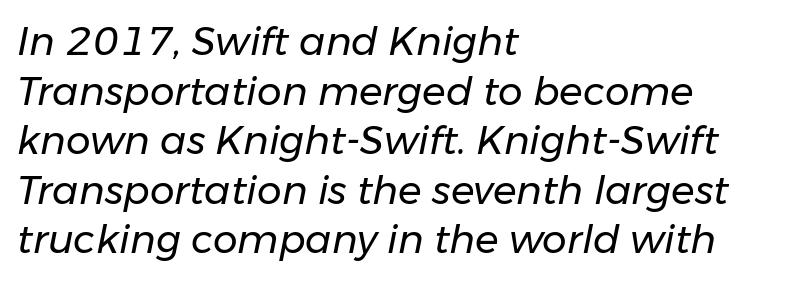
The image shows 39 px regular-weight type, italic (leaning right); set left-aligned, normal line spacing (1.27x), normal letter spacing, not underlined; low stroke contrast and a medium x-height.
